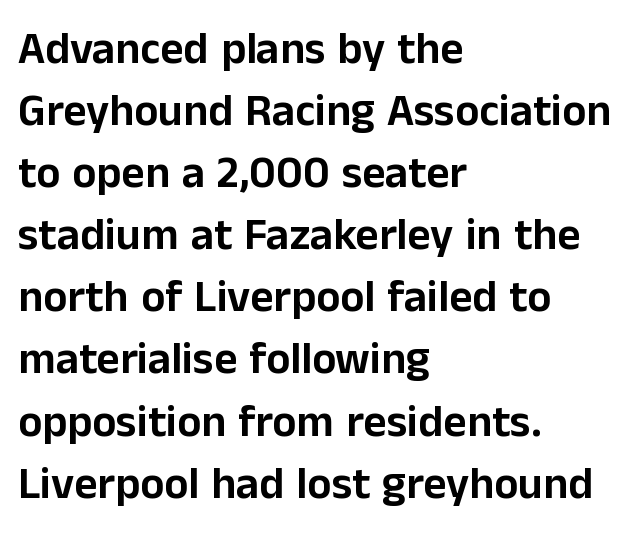
{"serif": "no", "italic": "no", "width": "normal", "stroke_contrast": "low", "x_height": "medium", "monospaced": "no", "underline": "no", "align": "left", "line_spacing": "normal", "line_spacing_ratio": 1.38, "letter_spacing": "normal", "letter_spacing_em": 0.0, "glyph_px": 45}
